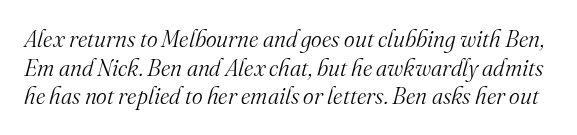
The image shows 23 px text type, italic (leaning right); set normal line spacing (1.25x), normal letter spacing, not underlined.
